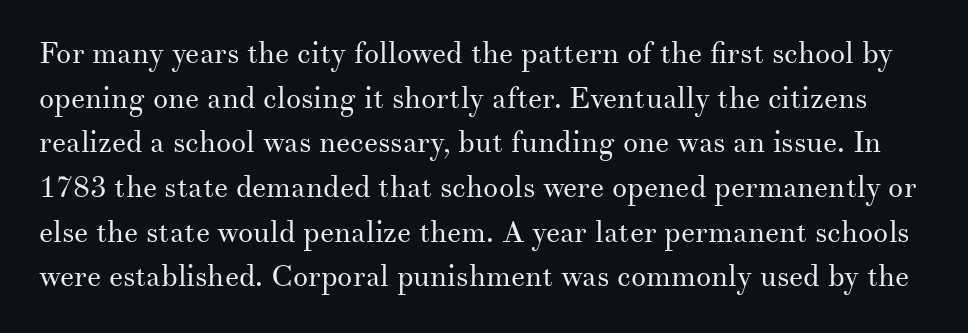
Is this a heavy cut? Hardly; it is regular or lighter. Each new line begins a customary step beneath the previous one. Yep, those are serifs on the letters. Spacing verdict: proportional, widths tailored to each character.
